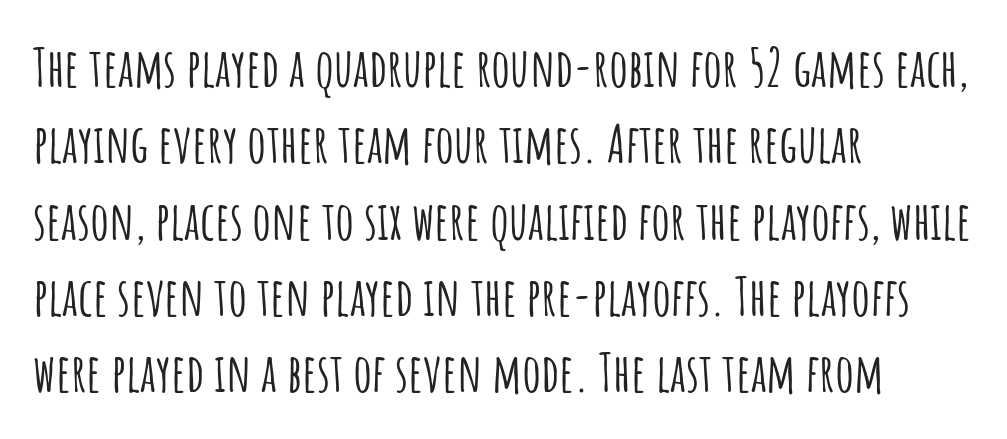
Is this a fixed-width face? No — the glyphs have proportional, varying widths. This block has exactly the height ordinary leading produces. Glyph-to-glyph distance matches everyday printed text. The rendering shows plain stroke endings on the letterforms — a sans-serif design. Glance below the letters and you will spot only blank space.
